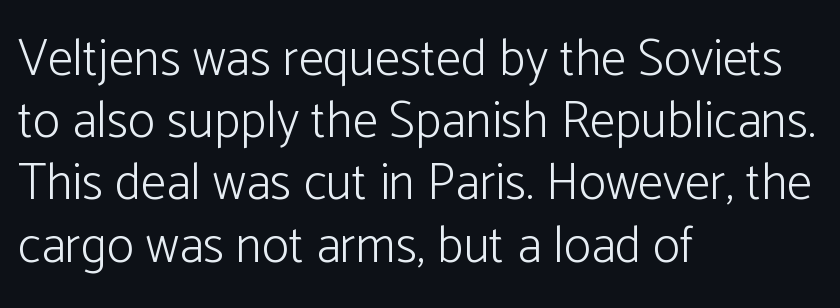
The image shows 51 px light sans-serif type, upright; set left-aligned, line spacing 1.22x, normal letter spacing, not underlined; low stroke contrast and a medium x-height.
